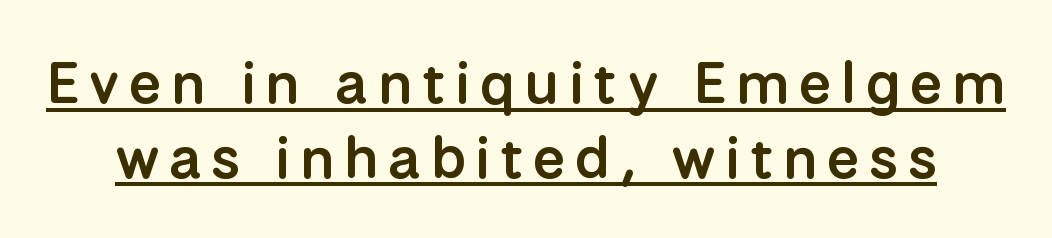
The image shows 59 px semibold sans-serif type, upright; set normal line spacing (1.27x), underlined; low stroke contrast and a medium x-height.
